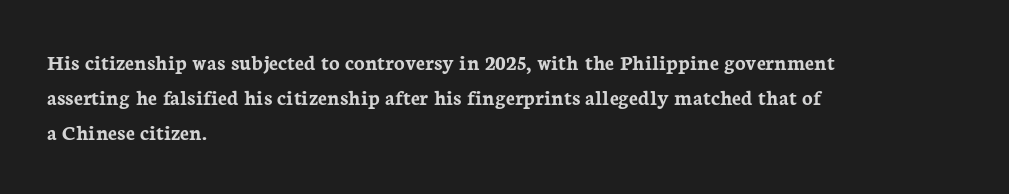
Q: Is the text bold? A: Yes.
Q: Is the text italic (slanted)? A: No, it is upright.
Q: Is the text underlined? A: No.
Q: How is the paragraph aligned? A: Left-aligned.
Q: Is the spacing between letters normal or unusually wide? A: Normal.
Q: Is the spacing between lines tight, normal or loose? A: Normal.
